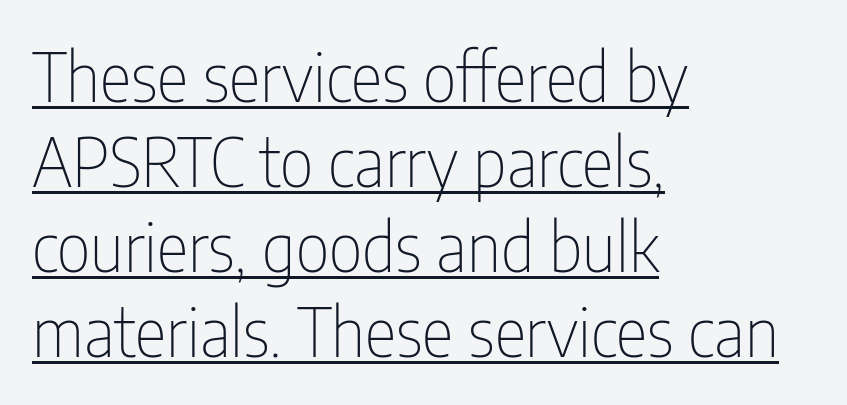
{"serif": "no", "italic": "no", "bold": "no", "weight": "thin", "width": "condensed", "stroke_contrast": "low", "x_height": "medium", "monospaced": "no", "underline": "yes", "align": "left", "line_spacing": "normal", "line_spacing_ratio": 1.27, "letter_spacing": "normal", "letter_spacing_em": 0.0, "glyph_px": 67}
